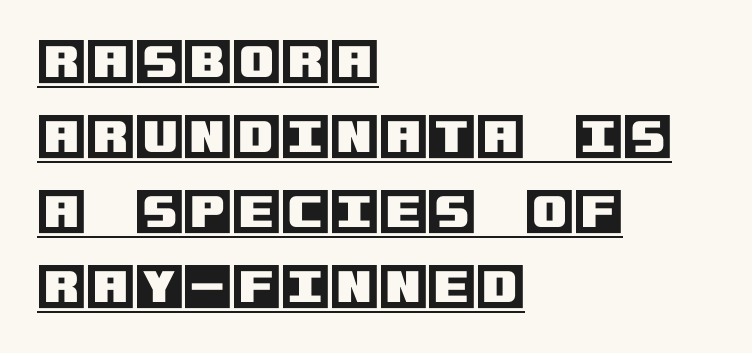
Q: Is the text italic (slanted)? A: No, it is upright.
Q: Is the text underlined? A: Yes.
Q: How is the paragraph aligned? A: Left-aligned.
Q: Is the spacing between letters normal or unusually wide? A: Normal.
Q: Is the spacing between lines tight, normal or loose? A: Normal.
Q: Width (condensed, normal, or wide)? A: Normal.
Q: x-height? A: Large.
